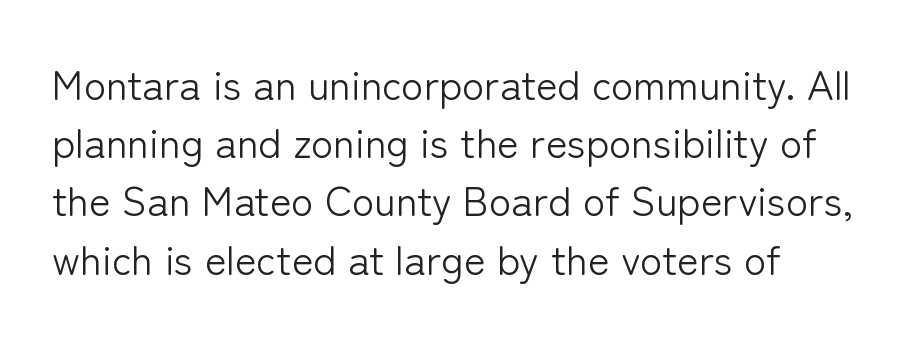
The image shows 41 px light sans-serif type, upright; set normal line spacing (1.42x), normal letter spacing, not underlined; low stroke contrast and a medium x-height.
